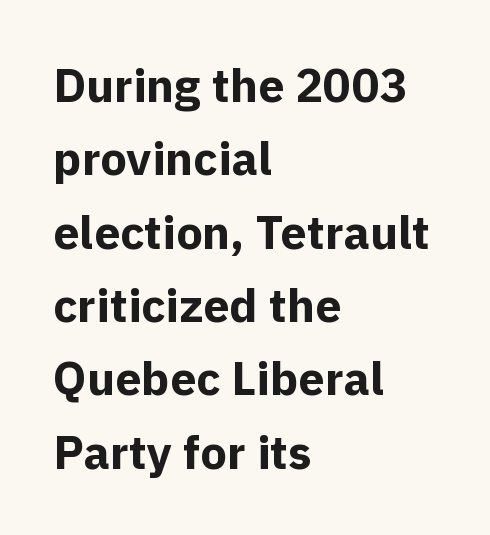
{"serif": "no", "italic": "no", "bold": "yes", "weight": "bold", "width": "normal", "x_height": "medium", "monospaced": "no", "underline": "no", "align": "left", "line_spacing": "normal", "line_spacing_ratio": 1.56, "letter_spacing": "normal", "letter_spacing_em": 0.0, "glyph_px": 47}
